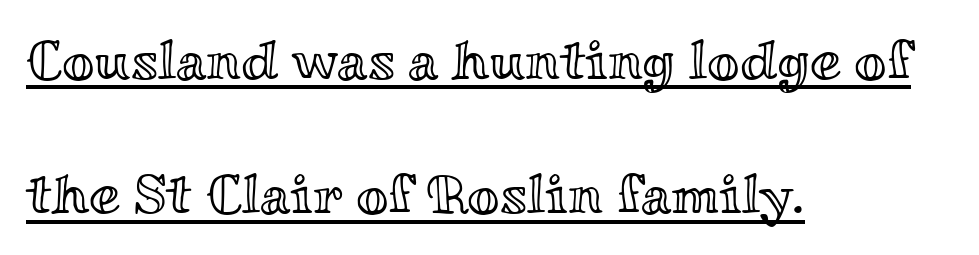
Q: Is the text italic (slanted)? A: No, it is upright.
Q: Is the text underlined? A: Yes.
Q: How is the paragraph aligned? A: Left-aligned.
Q: Is the spacing between letters normal or unusually wide? A: Normal.
Q: Is the spacing between lines tight, normal or loose? A: Loose.
Q: Width (condensed, normal, or wide)? A: Wide.
Q: x-height? A: Small.
Q: Monospaced? A: No.
